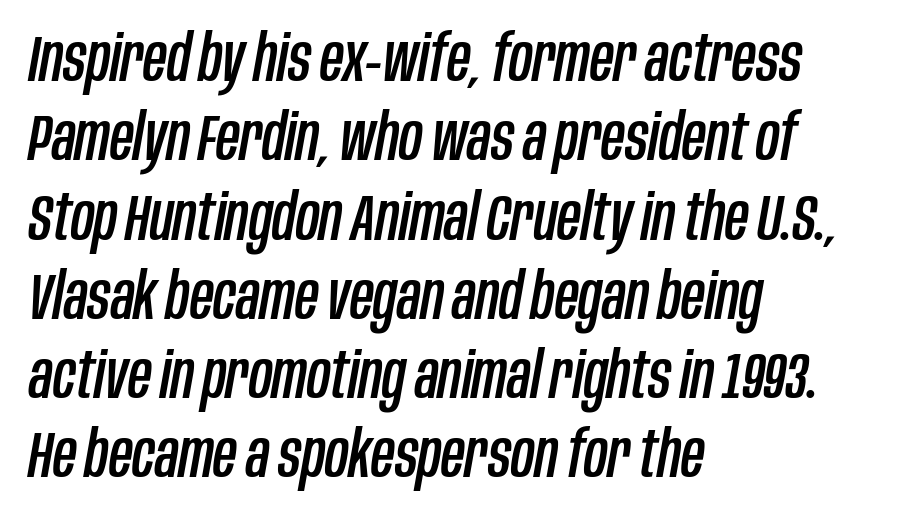
The image shows 65 px condensed type, italic (leaning right); set left-aligned, line spacing 1.22x, normal letter spacing, not underlined; low stroke contrast and a large x-height.
